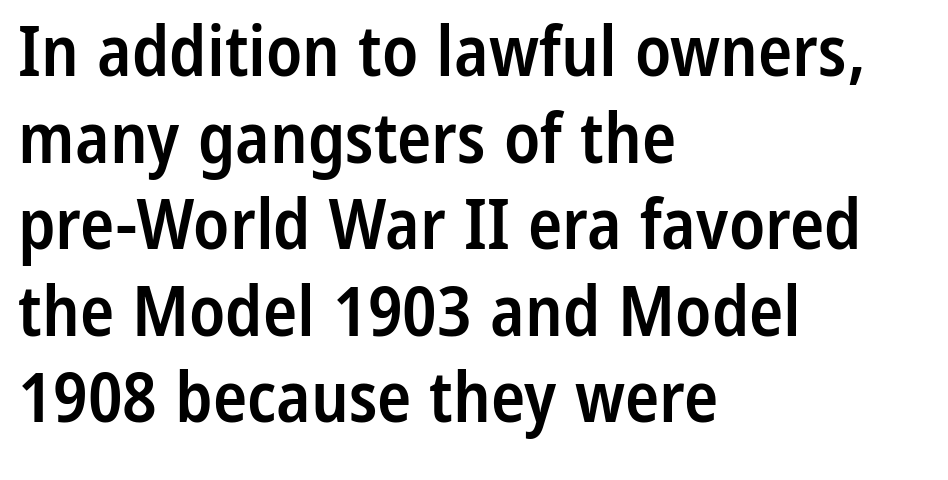
Q: Is the text bold? A: Semi-bold.
Q: Is the text italic (slanted)? A: No, it is upright.
Q: Is the typeface a serif or a sans-serif typeface? A: Sans-serif.
Q: Is the text underlined? A: No.
Q: How is the paragraph aligned? A: Left-aligned.
Q: Is the spacing between letters normal or unusually wide? A: Normal.
Q: Width (condensed, normal, or wide)? A: Condensed.
Q: Stroke contrast? A: Low.
Q: x-height? A: Medium.
Q: Monospaced? A: No.
